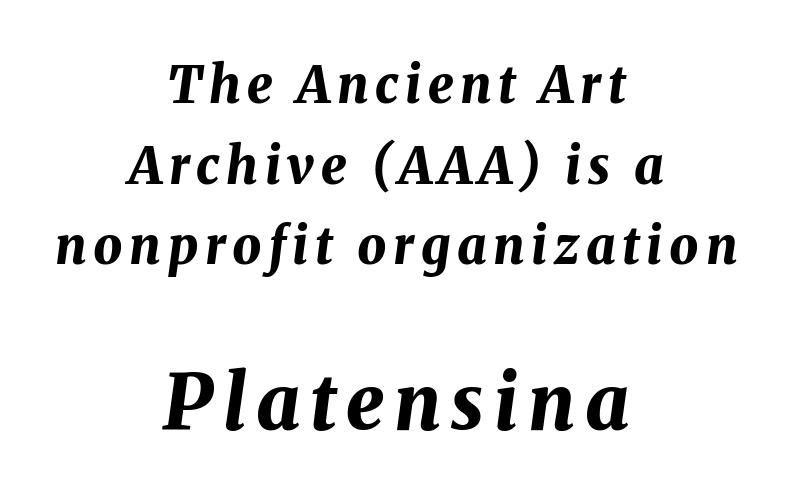
{"italic": "yes", "lean": "right", "slant_degrees": 8, "bold": "yes", "weight": "bold", "width": "normal", "stroke_contrast": "medium", "x_height": "medium", "monospaced": "no", "underline": "no", "align": "center", "line_spacing": "normal", "line_spacing_ratio": 1.58, "larger_block": "second", "size_ratio": 1.49, "glyph_px": 76}
